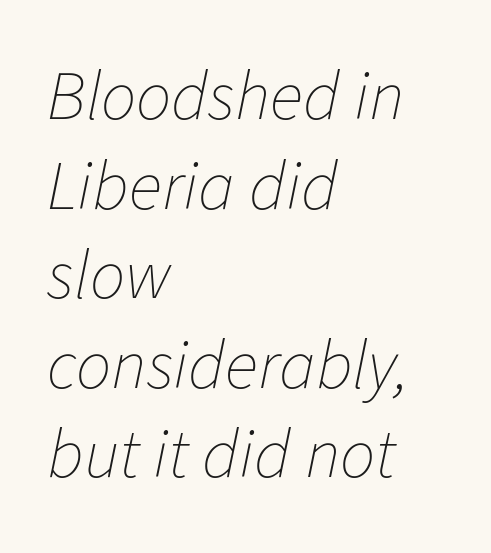
{"italic": "yes", "lean": "right", "slant_degrees": 11, "bold": "no", "weight": "thin", "width": "normal", "stroke_contrast": "low", "x_height": "medium", "monospaced": "no", "underline": "no", "align": "left", "line_spacing": "normal", "line_spacing_ratio": 1.28, "letter_spacing": "normal", "letter_spacing_em": 0.0, "glyph_px": 70}
